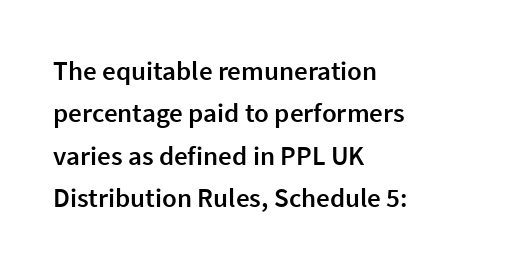
Q: Is the text bold? A: Semi-bold.
Q: Is the text italic (slanted)? A: No, it is upright.
Q: Is the text underlined? A: No.
Q: How is the paragraph aligned? A: Left-aligned.
Q: Is the spacing between letters normal or unusually wide? A: Normal.
Q: Is the spacing between lines tight, normal or loose? A: Normal.
